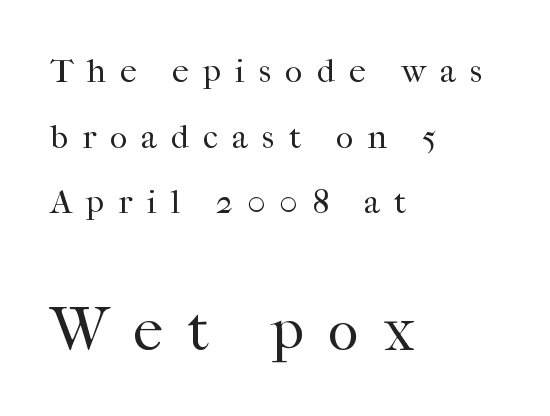
Leading is clearly above the norm, producing a sparse column. The gap between lines stays unmarked. Posture: upright roman. Compared with a centered layout, this one pins lines to the left instead.
